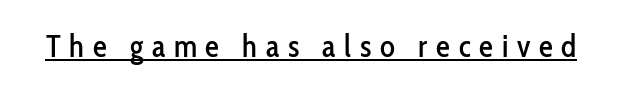
Here the glyphs are tracked loosely, breaking word shapes into spaced letters. A typesetter would mark this as roman, not italic. The sample's only ornament is a line tracing under the words. Stroke terminals: plain, sans-serif. You could not count columns in this text — the font is proportionally spaced.
